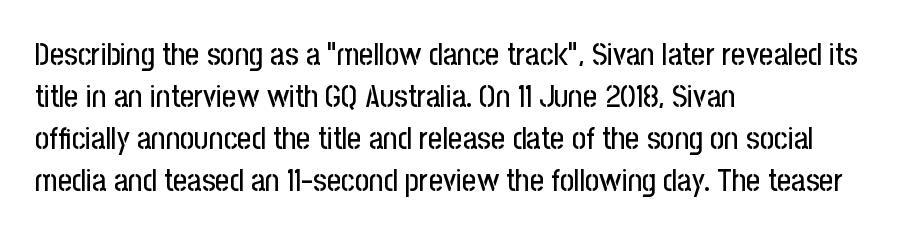
Q: Is the text italic (slanted)? A: No, it is upright.
Q: Is the typeface a serif or a sans-serif typeface? A: Sans-serif.
Q: Is the text underlined? A: No.
Q: How is the paragraph aligned? A: Left-aligned.
Q: Is the spacing between letters normal or unusually wide? A: Normal.
Q: Is the spacing between lines tight, normal or loose? A: Normal.
Q: Width (condensed, normal, or wide)? A: Condensed.
Q: Stroke contrast? A: Low.
Q: x-height? A: Medium.
Q: Monospaced? A: No.
